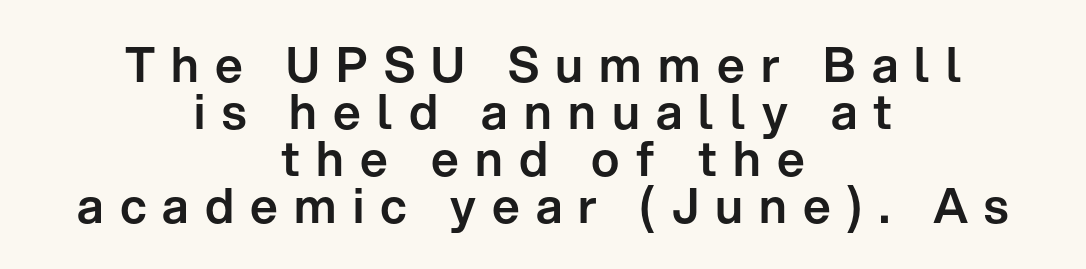
Q: Is the text italic (slanted)? A: No, it is upright.
Q: Is the typeface a serif or a sans-serif typeface? A: Sans-serif.
Q: Is the text underlined? A: No.
Q: How is the paragraph aligned? A: Centered.
Q: Is the spacing between letters normal or unusually wide? A: Unusually wide.
Q: Is the spacing between lines tight, normal or loose? A: Tight.
Q: Width (condensed, normal, or wide)? A: Normal.
Q: Stroke contrast? A: Low.
Q: x-height? A: Medium.
Q: Monospaced? A: No.
